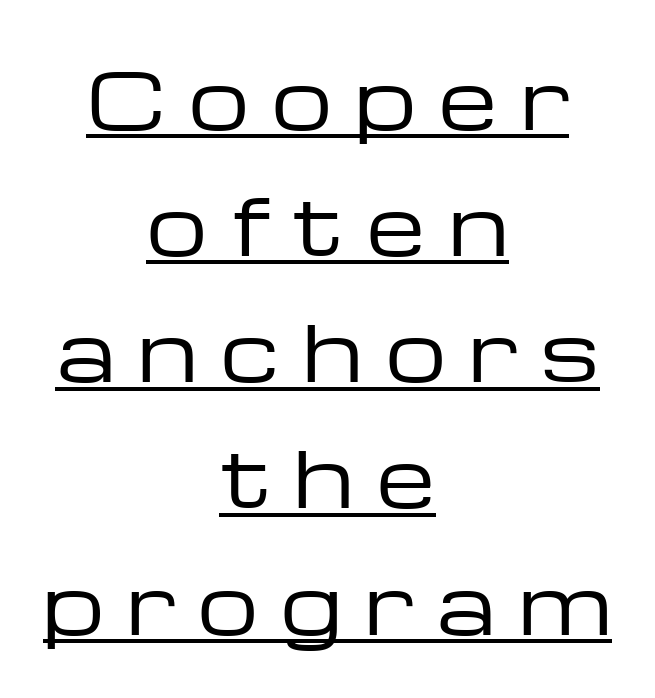
{"serif": "no", "italic": "no", "bold": "no", "weight": "regular", "width": "wide", "stroke_contrast": "low", "x_height": "medium", "monospaced": "no", "underline": "yes", "align": "center", "line_spacing": "normal", "line_spacing_ratio": 1.66, "letter_spacing": "wide", "letter_spacing_em": 0.31, "glyph_px": 76}
